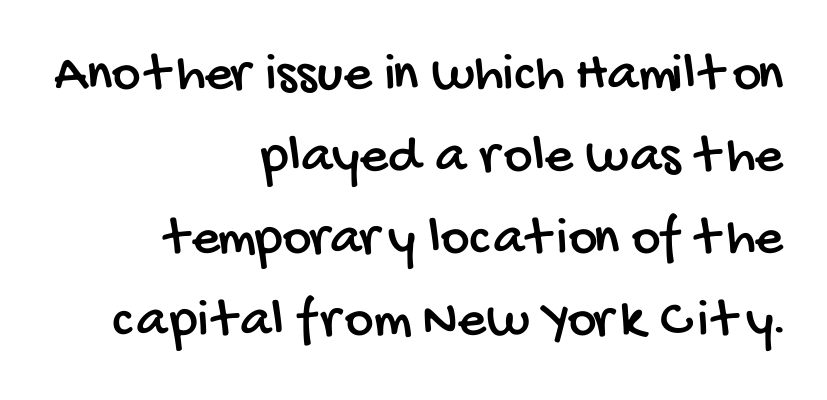
The image shows 55 px condensed sans-serif type; set right-aligned, normal line spacing (1.49x), normal letter spacing, not underlined; low stroke contrast and a large x-height.
